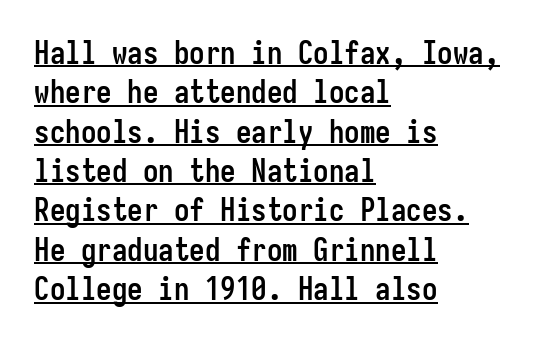
The image shows 31 px semibold, condensed sans-serif type, upright, monospaced; set left-aligned, normal line spacing (1.27x), normal letter spacing, underlined; low stroke contrast and a medium x-height.
